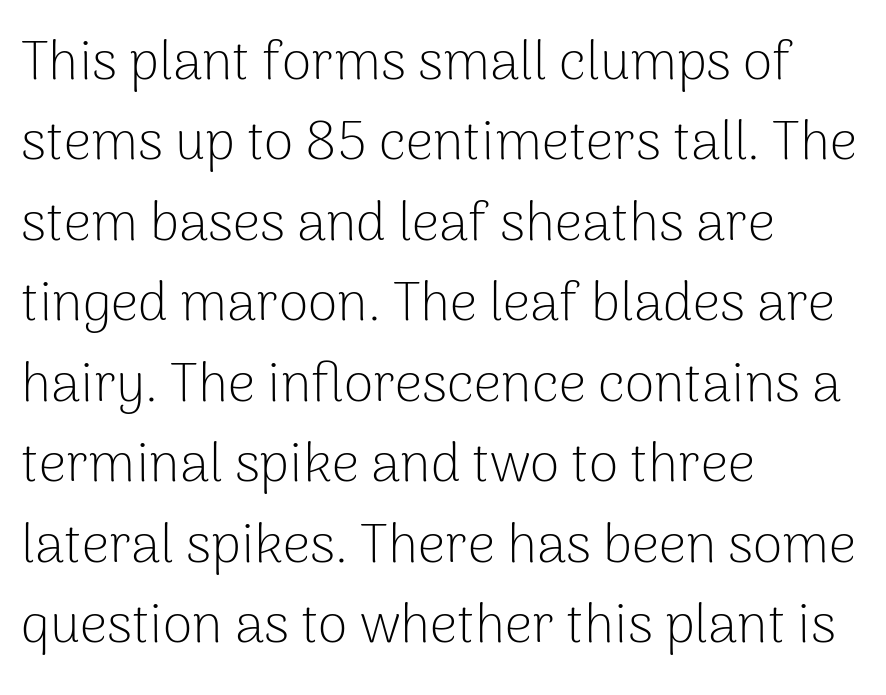
Q: Is the text bold? A: No.
Q: Is the text italic (slanted)? A: No, it is upright.
Q: Is the typeface a serif or a sans-serif typeface? A: Sans-serif.
Q: Is the text underlined? A: No.
Q: How is the paragraph aligned? A: Left-aligned.
Q: Is the spacing between letters normal or unusually wide? A: Normal.
Q: Is the spacing between lines tight, normal or loose? A: Normal.
Q: Width (condensed, normal, or wide)? A: Normal.
Q: Stroke contrast? A: Low.
Q: x-height? A: Medium.
Q: Monospaced? A: No.
